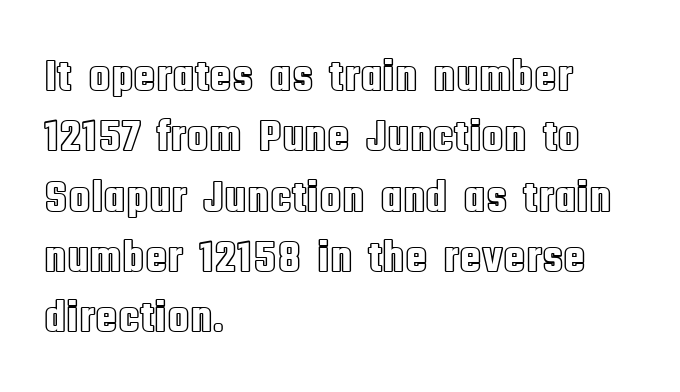
{"italic": "no", "width": "condensed", "x_height": "large", "monospaced": "no", "underline": "no", "align": "left", "line_spacing": "normal", "line_spacing_ratio": 1.31, "letter_spacing": "normal", "letter_spacing_em": 0.0, "glyph_px": 46}
